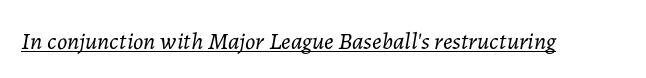
Q: Is the text bold? A: No.
Q: Is the text italic (slanted)? A: Yes, it leans right by about 7 degrees.
Q: Is the text underlined? A: Yes.
Q: Is the spacing between letters normal or unusually wide? A: Normal.
